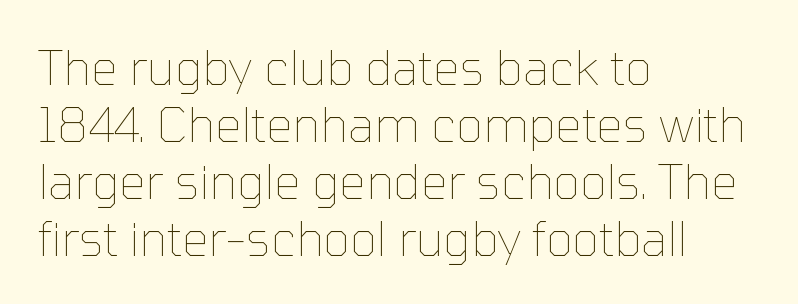
Q: Is the text bold? A: No.
Q: Is the text italic (slanted)? A: No, it is upright.
Q: Is the text underlined? A: No.
Q: How is the paragraph aligned? A: Left-aligned.
Q: Is the spacing between letters normal or unusually wide? A: Normal.
Q: Width (condensed, normal, or wide)? A: Normal.
Q: Stroke contrast? A: Low.
Q: x-height? A: Medium.
Q: Monospaced? A: No.
